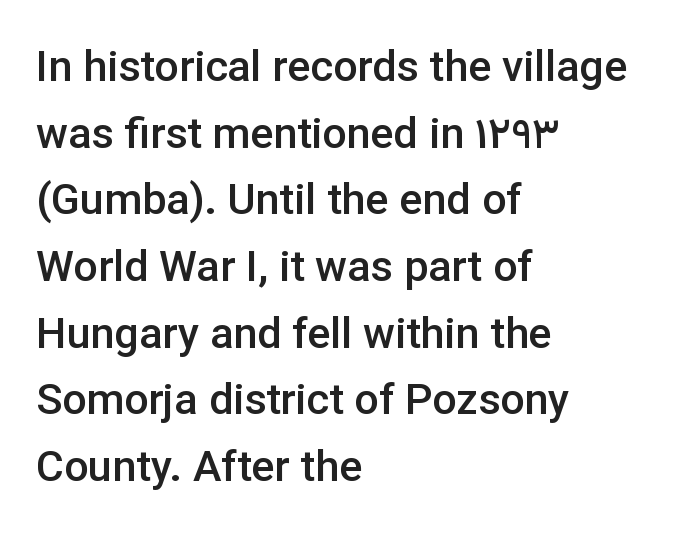
Horizontal alignment here is leftward, the default for most running prose. Typesetter's note: demi weight, one step under bold. Does extra space separate the letters? No, they use regular spacing. Look at the bottom of the vertical strokes: they stop flat, with no serifs. Compared with typical paragraphs, the rows here are spaced about the same.
